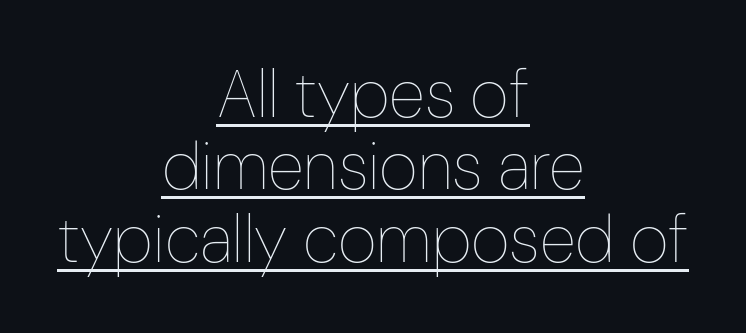
The image shows 67 px thin, condensed type, upright; set centered, tight line spacing (1.08x), normal letter spacing, underlined; low stroke contrast and a medium x-height.
